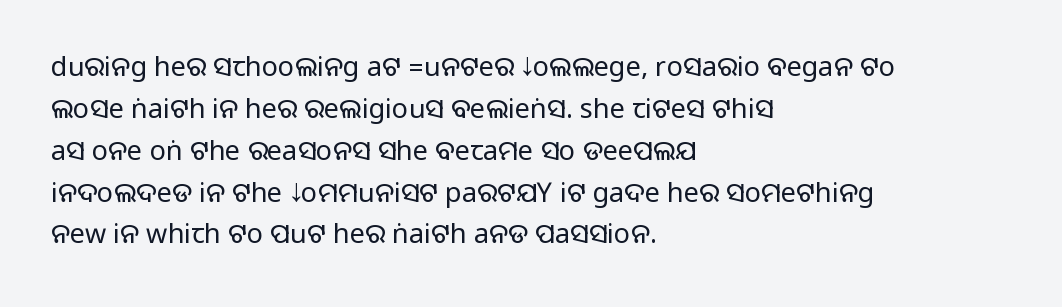
{"italic": "no", "underline": "no", "align": "left", "line_spacing": "normal", "line_spacing_ratio": 1.55, "letter_spacing": "normal", "letter_spacing_em": 0.0, "glyph_px": 27}
